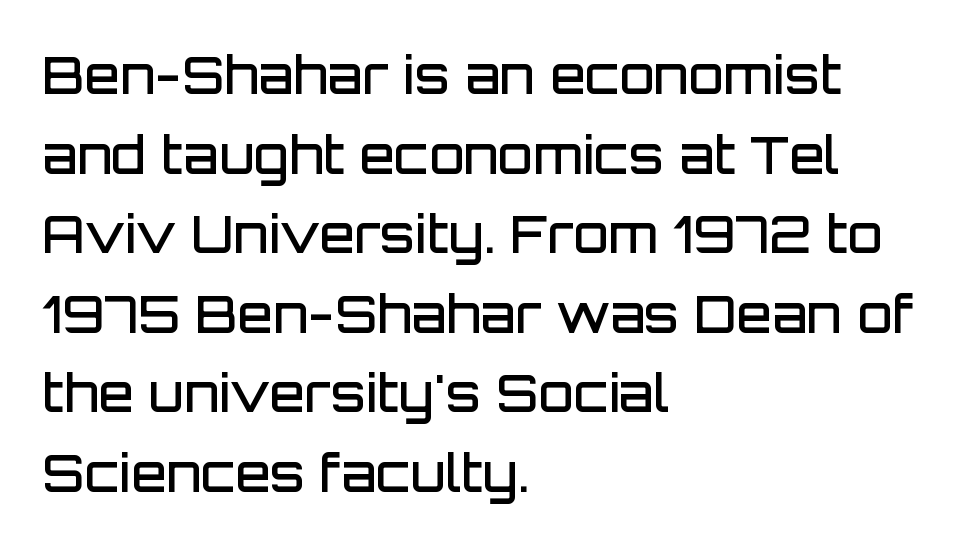
The image shows 51 px semibold sans-serif type, upright; set left-aligned, normal line spacing (1.56x), normal letter spacing, not underlined; low stroke contrast and a large x-height.
